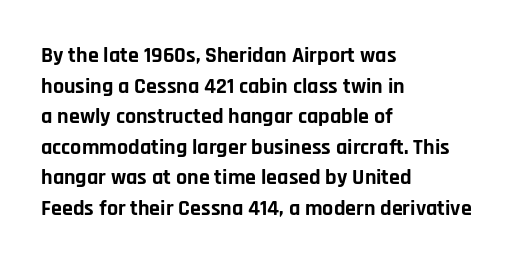
{"italic": "no", "bold": "yes", "underline": "no", "align": "left", "line_spacing": "normal", "line_spacing_ratio": 1.39, "letter_spacing": "normal", "letter_spacing_em": 0.0, "glyph_px": 22}
